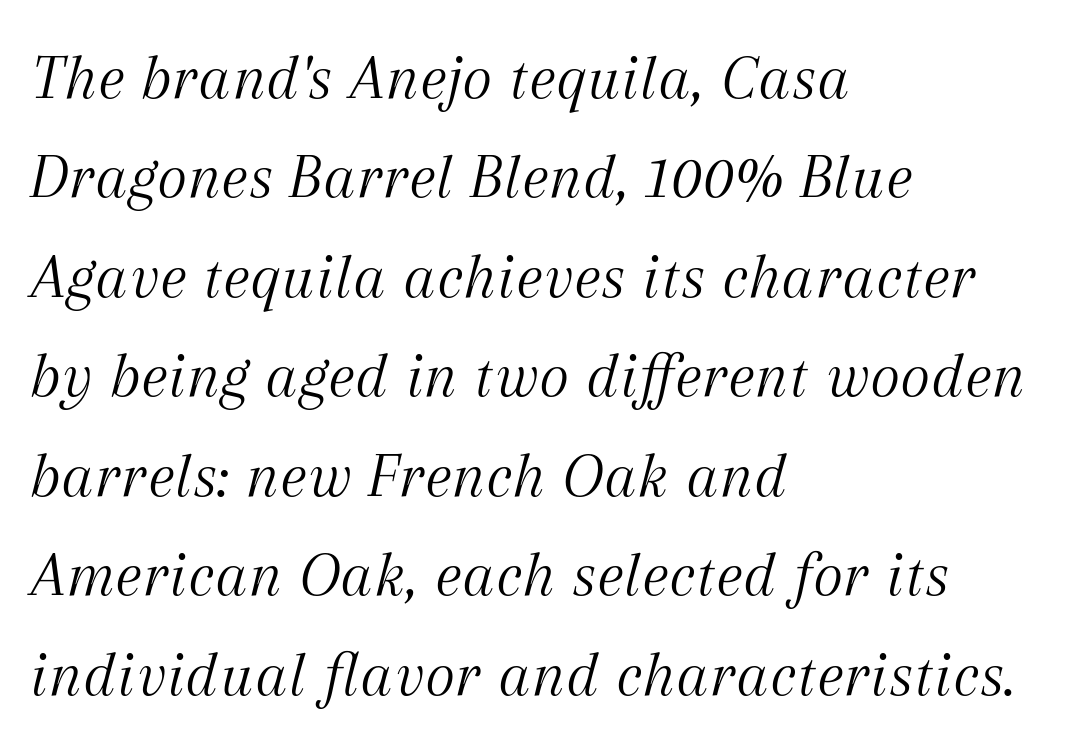
The passage shown is typed in a proportional face where columns would drift. This rendering leaves character spacing at its baseline value. Decoration check: the copy has no underline. The lines are quadded left. This reads as an unemphasized weight, regular at the heaviest.
